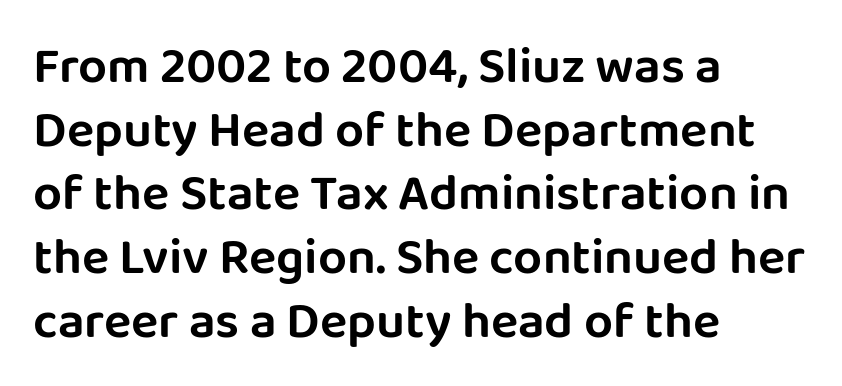
Q: Is the text italic (slanted)? A: No, it is upright.
Q: Is the typeface a serif or a sans-serif typeface? A: Sans-serif.
Q: Is the text underlined? A: No.
Q: How is the paragraph aligned? A: Left-aligned.
Q: Is the spacing between letters normal or unusually wide? A: Normal.
Q: Is the spacing between lines tight, normal or loose? A: Normal.
Q: Width (condensed, normal, or wide)? A: Normal.
Q: Stroke contrast? A: Low.
Q: x-height? A: Large.
Q: Monospaced? A: No.
